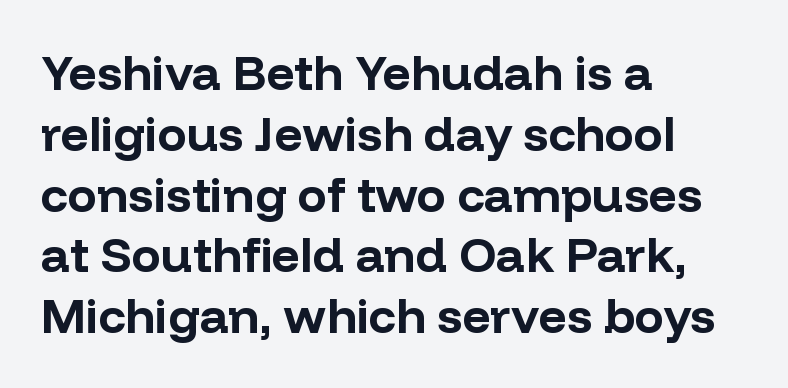
{"serif": "no", "italic": "no", "bold": "yes", "weight": "bold", "width": "normal", "stroke_contrast": "low", "x_height": "medium", "monospaced": "no", "underline": "no", "align": "left", "line_spacing_ratio": 1.24, "letter_spacing": "normal", "letter_spacing_em": 0.0, "glyph_px": 49}
